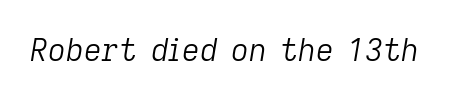
Emphasis-style slanted type is in use. Between one letter and the next there's only the usual sliver of space. The weight tops out at a normal text grade. The glyphs are unaccompanied by any horizontal stroke below them. Proportional: the letters do not fall into vertical columns.
